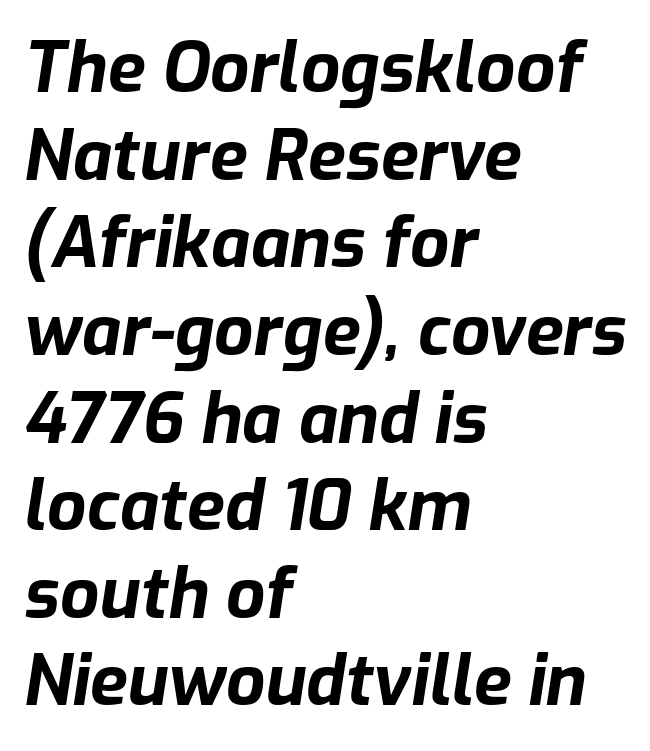
Each line starts at the same left margin while the right side varies. This sample uses plain, unmodified letter spacing. Is the type bold? Yes — the strokes are clearly thick and heavy. Character widths vary here, with narrow letters taking less room than wide ones. The space directly below the letters is spotless. Would a proofreader flag this as italicized? Yes.
